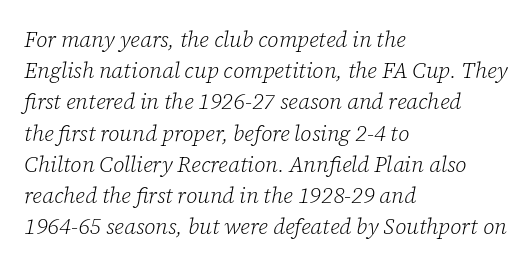
Q: Is the text bold? A: No.
Q: Is the text italic (slanted)? A: Yes, it leans right by about 12 degrees.
Q: Is the text underlined? A: No.
Q: How is the paragraph aligned? A: Left-aligned.
Q: Is the spacing between letters normal or unusually wide? A: Normal.
Q: Is the spacing between lines tight, normal or loose? A: Normal.
